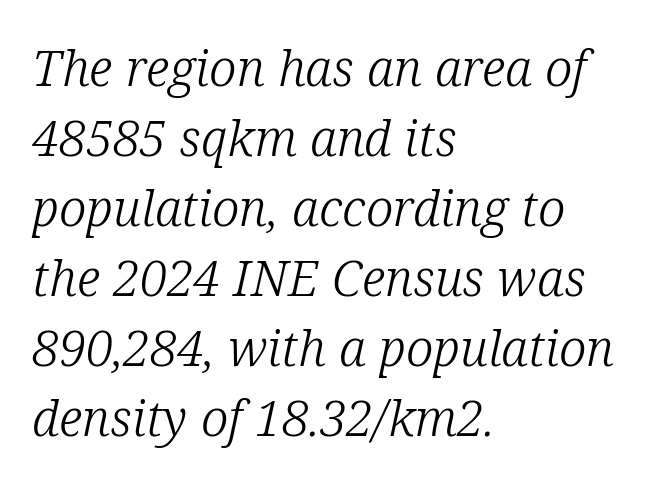
{"serif": "yes", "italic": "yes", "lean": "right", "slant_degrees": 12, "bold": "no", "weight": "light", "width": "normal", "stroke_contrast": "low", "x_height": "medium", "monospaced": "no", "underline": "no", "align": "left", "line_spacing": "normal", "line_spacing_ratio": 1.4, "letter_spacing": "normal", "letter_spacing_em": 0.0, "glyph_px": 50}
